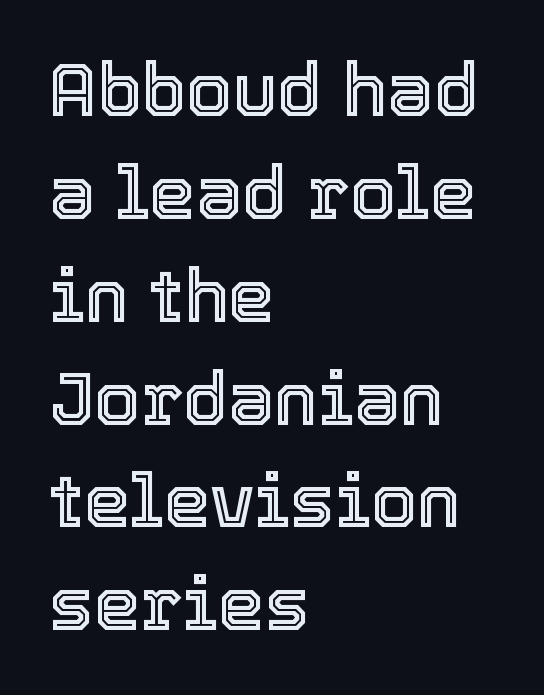
The designer left line spacing at the default. A student would call this left alignment; a typographer would say flush left, rag right. If you drew a line through each stem, it would be perfectly vertical. Do the characters align in a grid? No, the font is proportional. Nothing unusual about the tracking: characters are spaced as the font intends.
